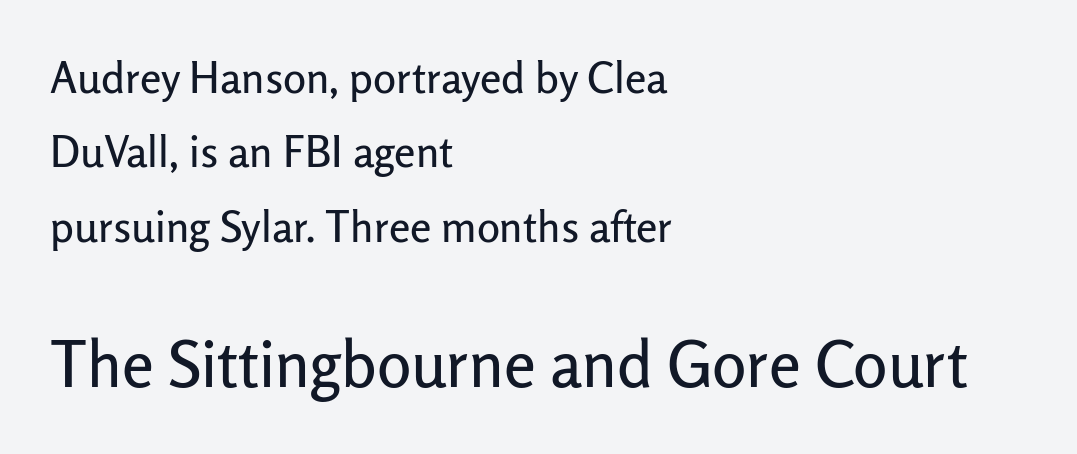
The image shows 64 px sans-serif type, upright; set left-aligned, line spacing 1.73x, normal letter spacing, not underlined; the second (bottom) block is 1.49x larger; low stroke contrast and a medium x-height.
